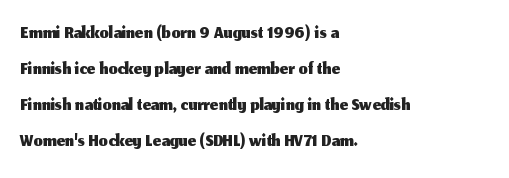
Posture: upright roman. One-word summary of the alignment: left. The letters advance in unequal steps, a hallmark of proportional type. There is no visible air inserted between adjacent glyphs. The rendering shows plain stroke endings on the letterforms — a sans-serif design.
